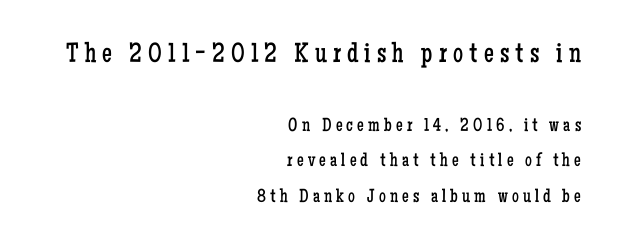
Q: Is the text bold? A: No.
Q: Is the text italic (slanted)? A: No, it is upright.
Q: Is the typeface a serif or a sans-serif typeface? A: Serif.
Q: Is the text underlined? A: No.
Q: How is the paragraph aligned? A: Right-aligned.
Q: Is the spacing between letters normal or unusually wide? A: Unusually wide.
Q: Which block of text is set in a larger size, the first (top) or the second (bottom)? A: The first (top) one.
Q: Width (condensed, normal, or wide)? A: Condensed.
Q: Stroke contrast? A: Low.
Q: x-height? A: Medium.
Q: Monospaced? A: No.
